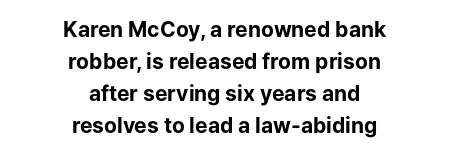
Q: Is the text bold? A: Yes.
Q: Is the text italic (slanted)? A: No, it is upright.
Q: Is the text underlined? A: No.
Q: How is the paragraph aligned? A: Centered.
Q: Is the spacing between letters normal or unusually wide? A: Normal.
Q: Is the spacing between lines tight, normal or loose? A: Normal.
